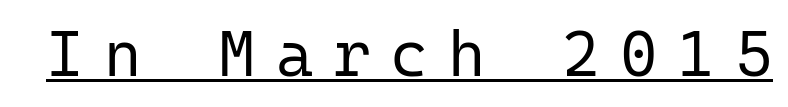
The image shows 64 px regular-weight sans-serif type, upright, monospaced; set unusually wide letter spacing (+0.31 em), underlined; low stroke contrast and a medium x-height.
